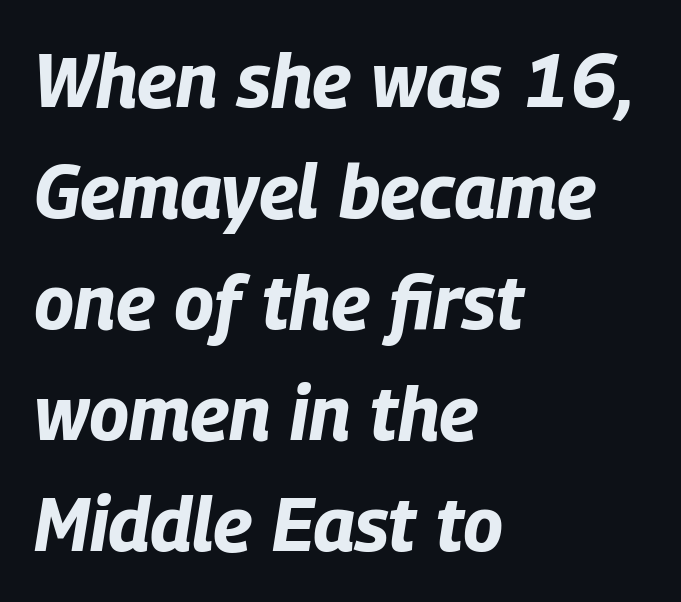
The image shows 75 px bold, condensed type, italic (leaning right); set left-aligned, normal line spacing (1.48x), normal letter spacing, not underlined; low stroke contrast and a large x-height.
